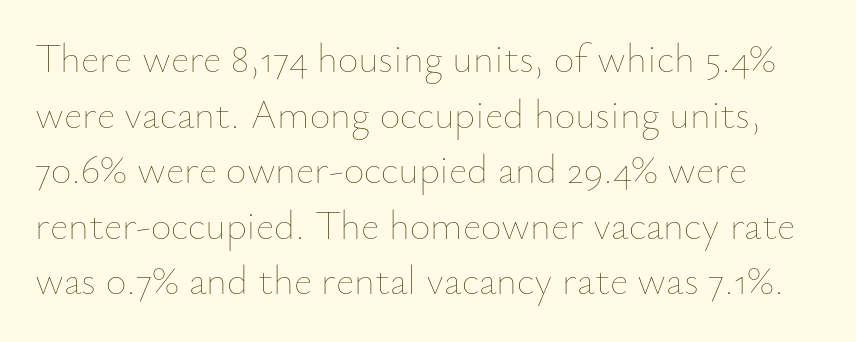
A typesetter would mark this as roman, not italic. Varying glyph widths throughout — classic text-font behaviour. Each row of text sits above clean, open space. In terms of letterspacing, this is plain default setting. Summary of weight: not heavy and not bold.
